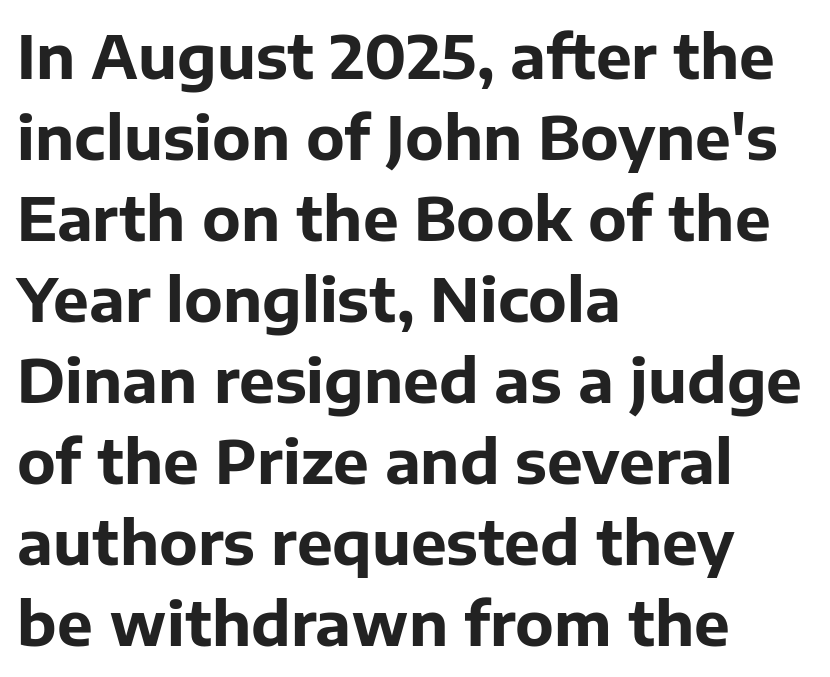
{"serif": "no", "italic": "no", "bold": "yes", "weight": "bold", "width": "normal", "stroke_contrast": "low", "x_height": "medium", "monospaced": "no", "underline": "no", "align": "left", "line_spacing": "normal", "line_spacing_ratio": 1.35, "letter_spacing": "normal", "letter_spacing_em": 0.0, "glyph_px": 60}
